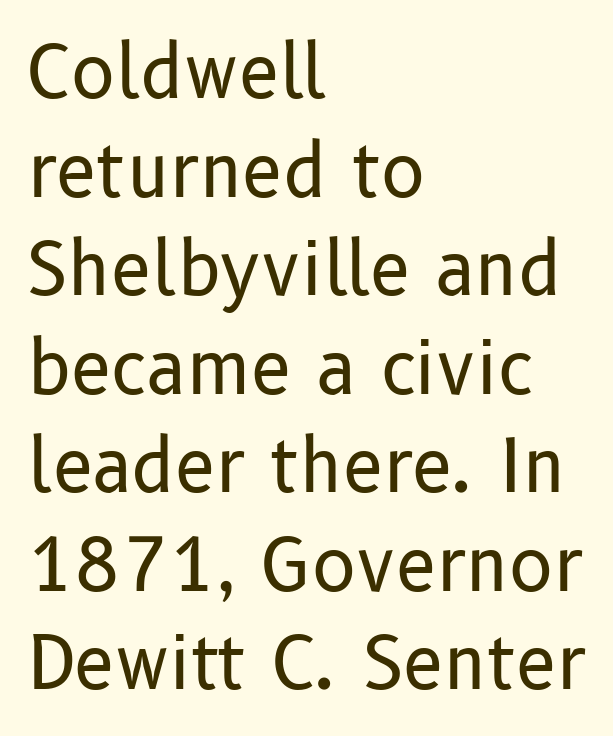
Honestly, there is no underline to notice here at all. In terms of leading, this rendering sits right in the middle. Casual observation: everything's shoved over to the left. Regarding serifs, this sample does without them. The letters advance in unequal steps, a hallmark of proportional type. Standard letterfit; no display-style spreading of the glyphs.
